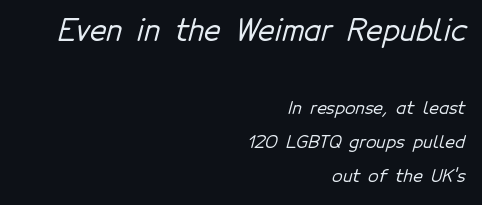
Short note: letters normally spaced. Decoration check: the copy has no underline. Where is the straight margin? On the right. Is there much room between lines? Yes — plenty of vertical air separates them. Check where the strokes stop: nothing finishes them off — pure sans.
